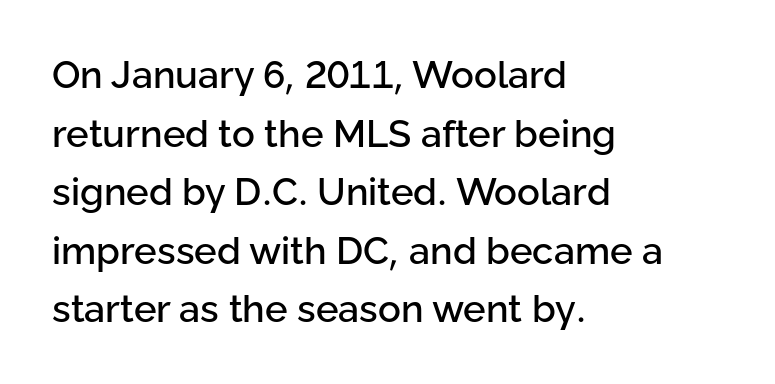
{"serif": "no", "italic": "no", "width": "normal", "stroke_contrast": "low", "x_height": "medium", "monospaced": "no", "underline": "no", "align": "left", "line_spacing": "normal", "line_spacing_ratio": 1.54, "letter_spacing": "normal", "letter_spacing_em": 0.0, "glyph_px": 38}
